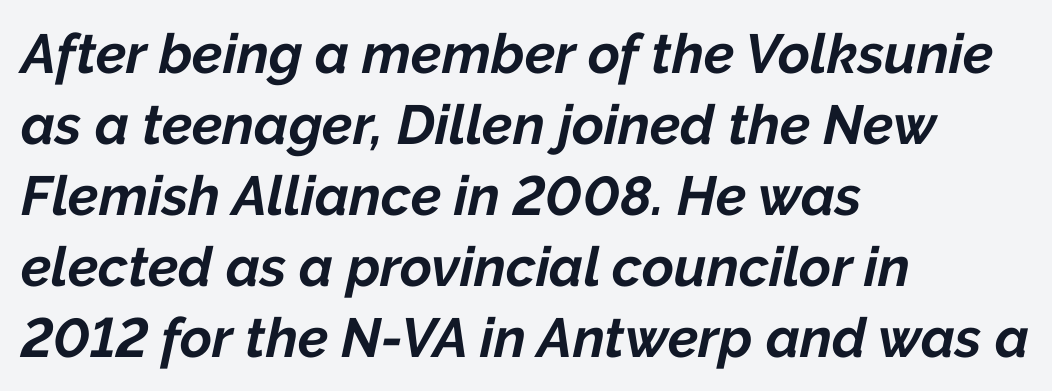
The text block is weighted toward the left margin, trailing off unevenly rightward. Characters follow at the spacing the type designer built in. The letters advance in unequal steps, a hallmark of proportional type. The space beneath each line is pristine and unruled.
